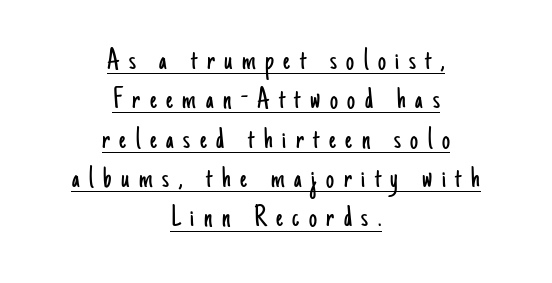
The image shows 32 px light, condensed sans-serif type, upright; set centered, line spacing 1.23x, unusually wide letter spacing (+0.3 em), underlined; low stroke contrast and a small x-height.
